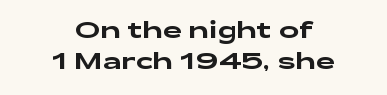
The image shows 24 px text type, upright; set centered, normal line spacing (1.28x), normal letter spacing, not underlined.
